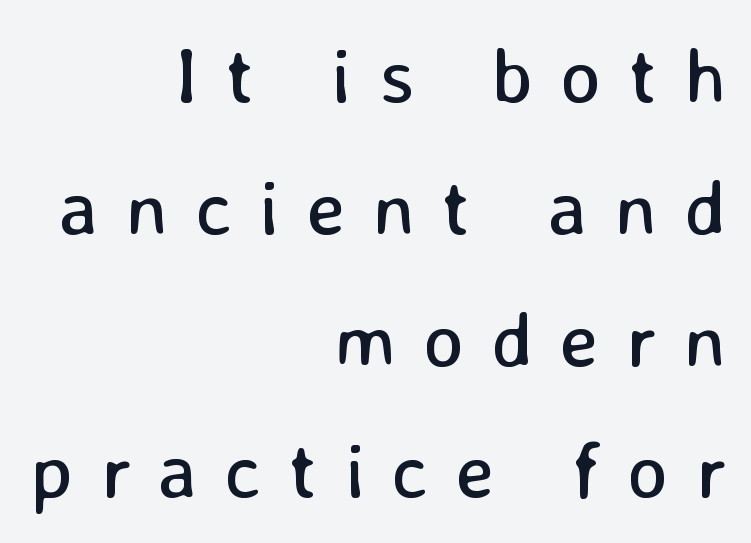
The image shows 78 px regular-weight sans-serif type, upright; set right-aligned, normal line spacing (1.69x), unusually wide letter spacing (+0.35 em), not underlined; low stroke contrast and a medium x-height.
